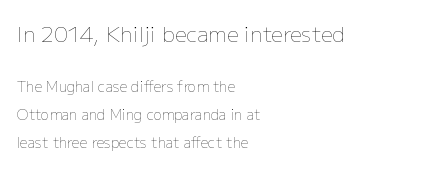
The image shows 21 px text type, upright; set left-aligned, loose line spacing (1.98x), normal letter spacing, not underlined; the first (top) block is 1.5x larger.
